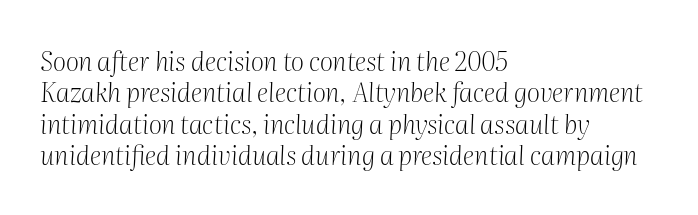
Students, note that the glyphs here touch the page at normal intervals. The face used here has a pronounced slope to its letters. This rendering features lettering with no underline. The font is comparable to plain body text, perhaps lighter. Horizontal alignment here is leftward, the default for most running prose.
